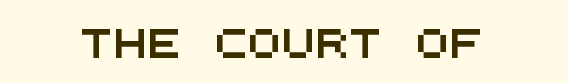
Examine the stroke ends and you'll find no serifs. The face used here is monospaced, like something from a code editor. The passage shown is not underscored anywhere. Characters follow at the spacing the type designer built in.
